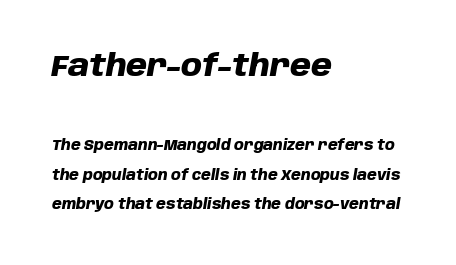
Summary of vertical rhythm: relaxed, with wide interline spacing. Note the varied advance widths — an 'i' is clearly narrower than an 'm'. Typesetter's note — upper block bumped up in size, lower block left smaller. The tracking reads as untouched default to a designer's eye. Each glyph is drawn with heavy, bold strokes.
